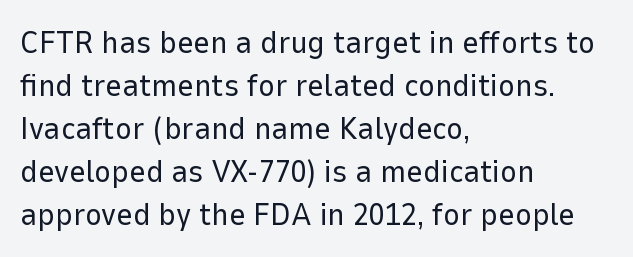
{"serif": "no", "italic": "no", "bold": "no", "weight": "regular", "width": "normal", "stroke_contrast": "low", "x_height": "medium", "monospaced": "no", "underline": "no", "align": "left", "line_spacing": "normal", "line_spacing_ratio": 1.34, "letter_spacing": "normal", "letter_spacing_em": 0.0, "glyph_px": 32}
